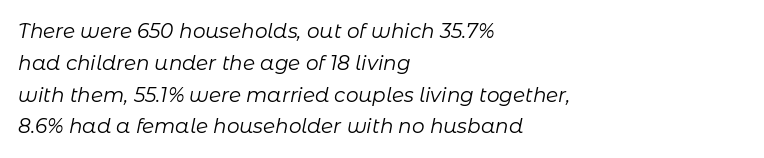
{"italic": "yes", "lean": "right", "slant_degrees": 11, "bold": "no", "underline": "no", "align": "left", "line_spacing": "normal", "line_spacing_ratio": 1.59, "letter_spacing": "normal", "letter_spacing_em": 0.0, "glyph_px": 20}
